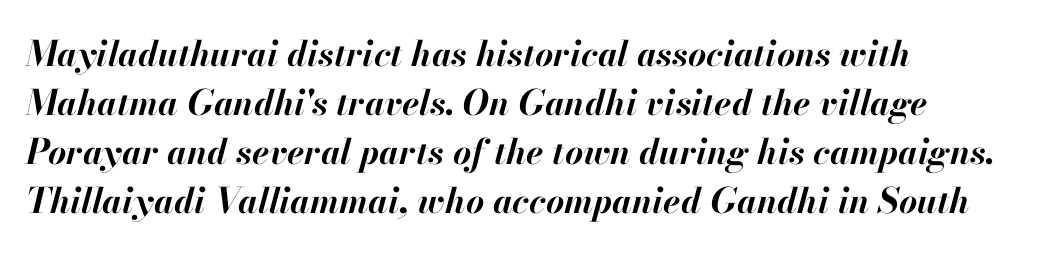
The image shows 35 px bold type, italic (leaning right); set left-aligned, normal line spacing (1.4x), normal letter spacing, not underlined; high stroke contrast and a small x-height.
